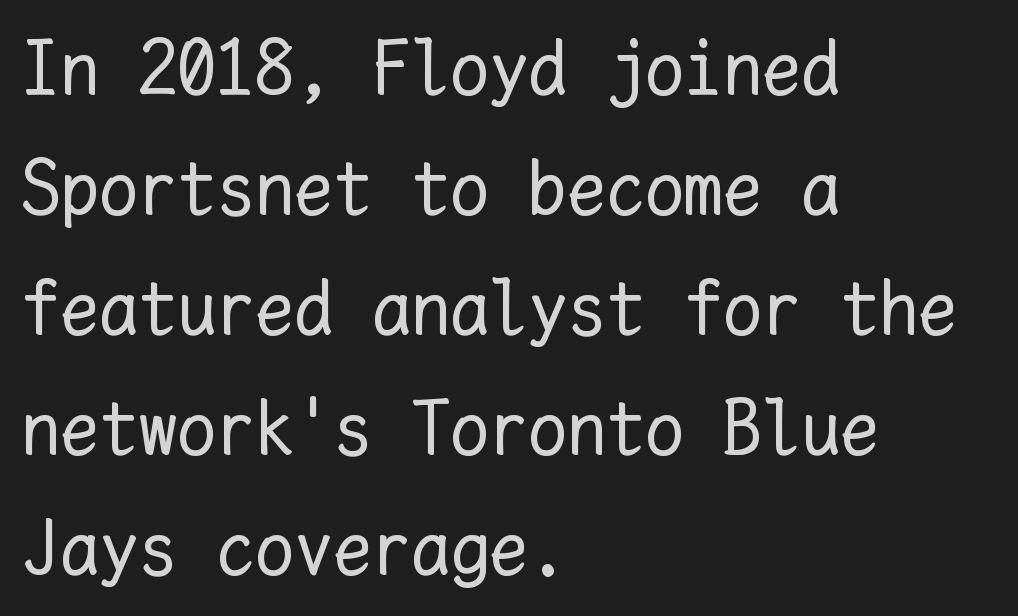
Honestly, the row spacing looks completely unremarkable. The letters stand upright; this is a roman face. Summary of weight: not heavy and not bold. The rendering anchors every line to the left-hand side.
